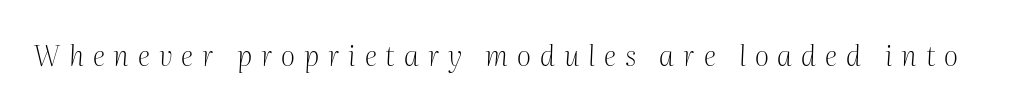
Q: Is the text bold? A: No.
Q: Is the text italic (slanted)? A: Yes, it leans right by about 2 degrees.
Q: Is the typeface a serif or a sans-serif typeface? A: Serif.
Q: Is the text underlined? A: No.
Q: Is the spacing between letters normal or unusually wide? A: Unusually wide.
Q: Width (condensed, normal, or wide)? A: Normal.
Q: Stroke contrast? A: Medium.
Q: x-height? A: Medium.
Q: Monospaced? A: No.
